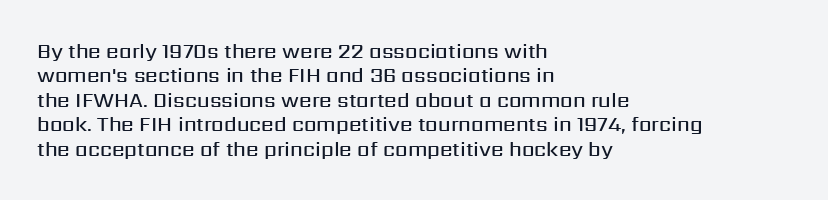
The image shows 20 px text type, upright; set left-aligned, line spacing 1.22x, normal letter spacing, not underlined.
